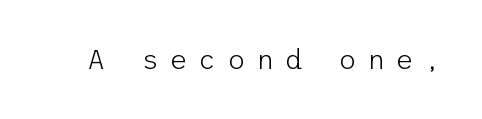
The image shows 28 px light sans-serif type, upright; set unusually wide letter spacing (+0.38 em), not underlined; low stroke contrast and a medium x-height.
